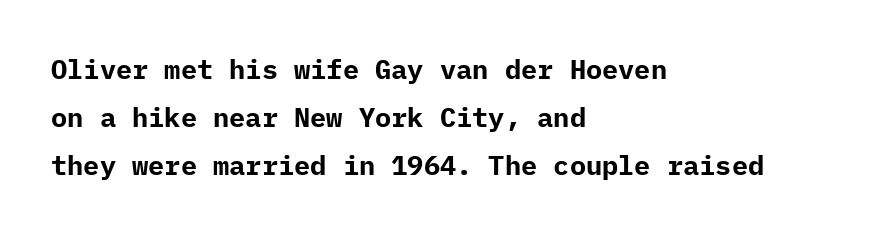
{"italic": "no", "bold": "yes", "underline": "no", "align": "left", "line_spacing_ratio": 1.78, "letter_spacing": "normal", "letter_spacing_em": 0.0, "glyph_px": 27}
